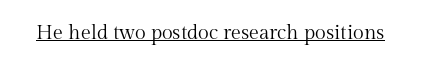
Q: Is the text bold? A: No.
Q: Is the text italic (slanted)? A: No, it is upright.
Q: Is the text underlined? A: Yes.
Q: Is the spacing between letters normal or unusually wide? A: Normal.
